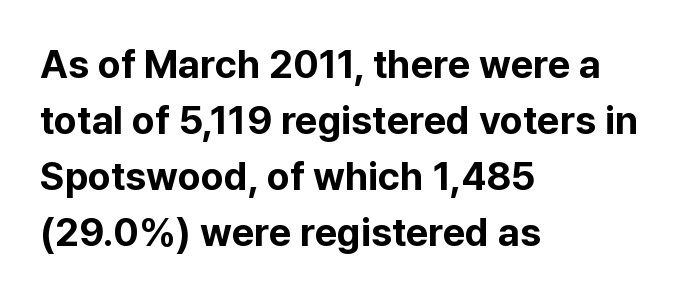
{"serif": "no", "italic": "no", "bold": "yes", "weight": "bold", "width": "normal", "stroke_contrast": "low", "x_height": "medium", "monospaced": "no", "underline": "no", "align": "left", "line_spacing": "normal", "line_spacing_ratio": 1.44, "letter_spacing": "normal", "letter_spacing_em": 0.0, "glyph_px": 39}
